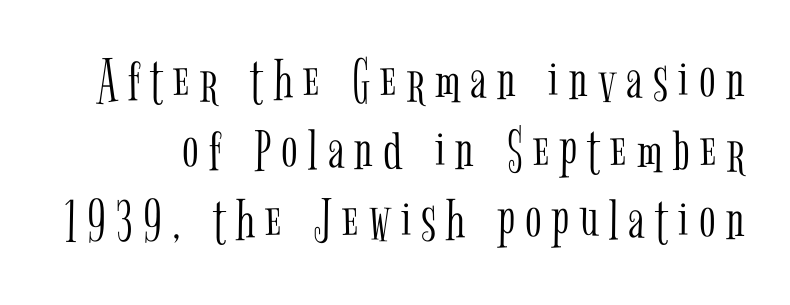
Q: Is the text bold? A: No.
Q: Is the text italic (slanted)? A: No, it is upright.
Q: Is the typeface a serif or a sans-serif typeface? A: Serif.
Q: Is the text underlined? A: No.
Q: Is the spacing between lines tight, normal or loose? A: Tight.
Q: Width (condensed, normal, or wide)? A: Condensed.
Q: Stroke contrast? A: Low.
Q: x-height? A: Medium.
Q: Monospaced? A: No.
